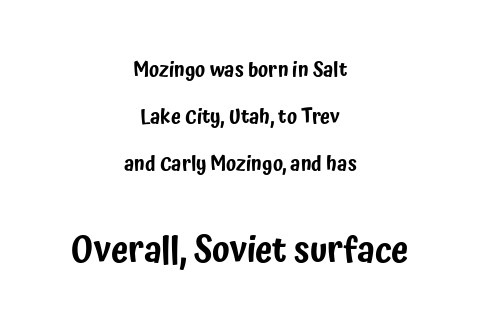
The image shows 35 px condensed sans-serif type, upright; set centered, loose line spacing (2.36x), normal letter spacing, not underlined; the second (bottom) block is 1.75x larger; low stroke contrast and a medium x-height.
